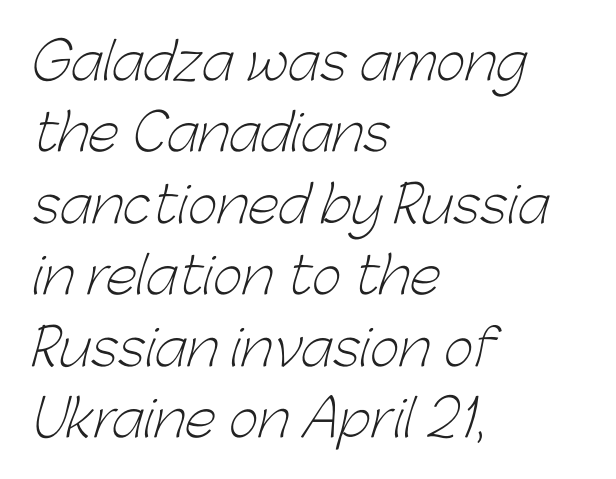
The image shows 51 px light sans-serif type; set left-aligned, normal line spacing (1.4x), normal letter spacing, not underlined; low stroke contrast and a medium x-height.
